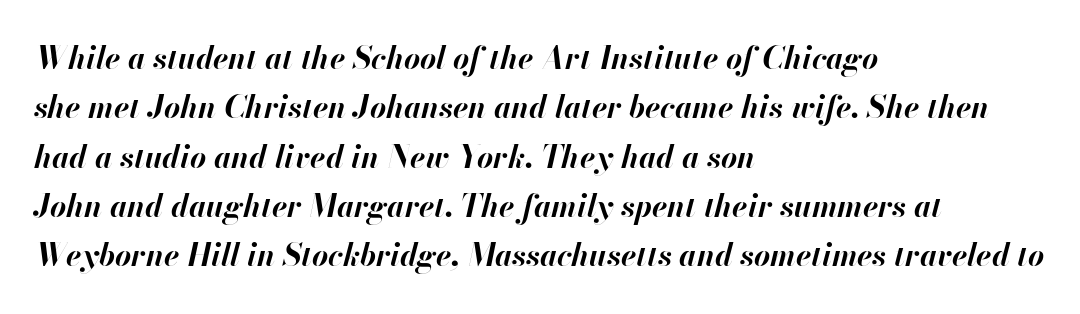
Characters follow at the spacing the type designer built in. The lines are quadded left. Summary of vertical rhythm: regular, with standard interline spacing. These lines are rendered in a variable-pitch font. The glyphs have the mass of a bold cut. Tall strokes in this sample are angled rather than plumb.
